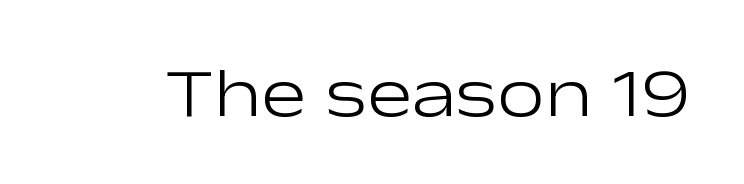
Q: Is the text bold? A: No.
Q: Is the text italic (slanted)? A: No, it is upright.
Q: Is the typeface a serif or a sans-serif typeface? A: Sans-serif.
Q: Is the text underlined? A: No.
Q: Is the spacing between letters normal or unusually wide? A: Normal.
Q: Width (condensed, normal, or wide)? A: Wide.
Q: Stroke contrast? A: Low.
Q: x-height? A: Medium.
Q: Monospaced? A: No.
